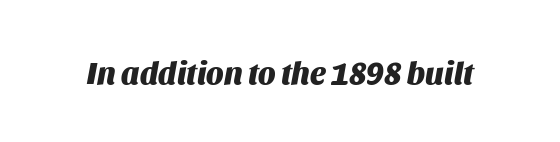
Q: Is the text bold? A: Yes.
Q: Is the text italic (slanted)? A: Yes, it leans right by about 11 degrees.
Q: Is the text underlined? A: No.
Q: Is the spacing between letters normal or unusually wide? A: Normal.
Q: Width (condensed, normal, or wide)? A: Normal.
Q: Stroke contrast? A: Medium.
Q: x-height? A: Large.
Q: Monospaced? A: No.
